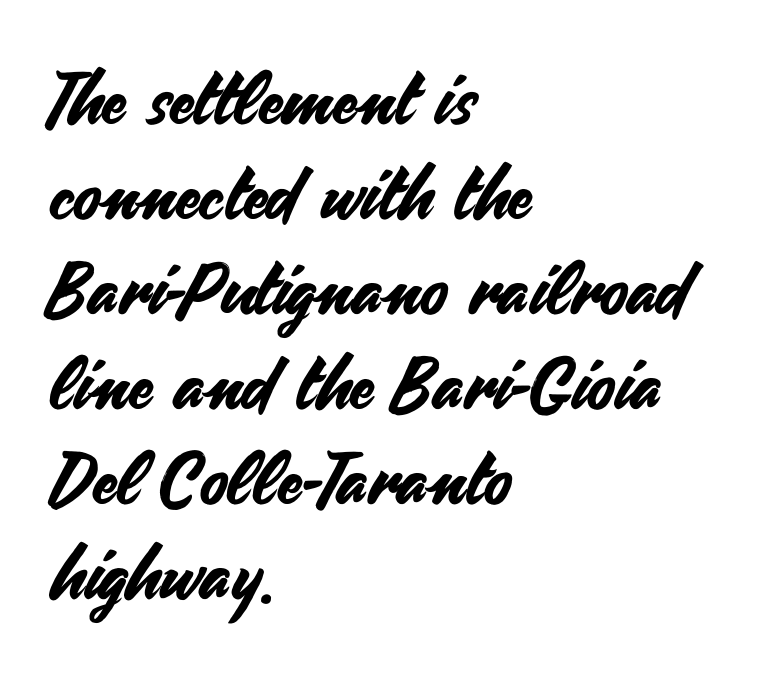
Q: Is the text italic (slanted)? A: Yes.
Q: Is the typeface a serif or a sans-serif typeface? A: Sans-serif.
Q: Is the text underlined? A: No.
Q: How is the paragraph aligned? A: Left-aligned.
Q: Is the spacing between letters normal or unusually wide? A: Normal.
Q: Is the spacing between lines tight, normal or loose? A: Normal.
Q: Width (condensed, normal, or wide)? A: Normal.
Q: Stroke contrast? A: Medium.
Q: x-height? A: Small.
Q: Monospaced? A: No.
